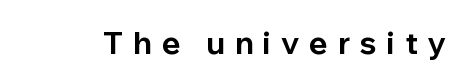
The image shows 31 px bold sans-serif type, upright; set unusually wide letter spacing (+0.32 em), not underlined; low stroke contrast and a medium x-height.
